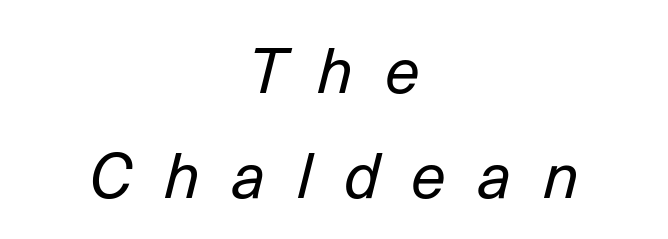
{"italic": "yes", "lean": "right", "slant_degrees": 14, "bold": "no", "weight": "regular", "width": "normal", "stroke_contrast": "low", "x_height": "medium", "monospaced": "no", "underline": "no", "align": "center", "line_spacing": "normal", "line_spacing_ratio": 1.66, "letter_spacing": "wide", "letter_spacing_em": 0.5, "glyph_px": 63}
